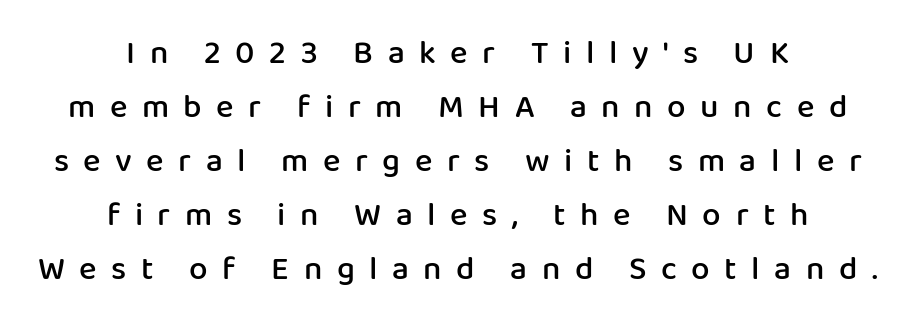
Q: Is the text bold? A: Semi-bold.
Q: Is the text italic (slanted)? A: No, it is upright.
Q: Is the typeface a serif or a sans-serif typeface? A: Sans-serif.
Q: Is the text underlined? A: No.
Q: How is the paragraph aligned? A: Centered.
Q: Is the spacing between letters normal or unusually wide? A: Unusually wide.
Q: Is the spacing between lines tight, normal or loose? A: Normal.
Q: Width (condensed, normal, or wide)? A: Normal.
Q: Stroke contrast? A: Low.
Q: x-height? A: Medium.
Q: Monospaced? A: No.
